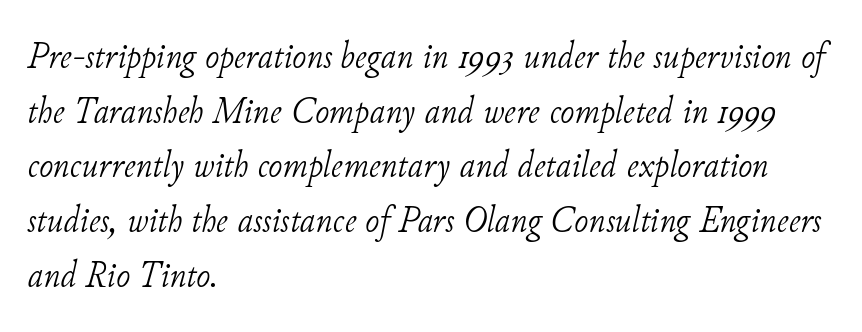
The image shows 38 px light serif type, italic (leaning right); set left-aligned, normal line spacing (1.44x), normal letter spacing, not underlined; low stroke contrast and a small x-height.
